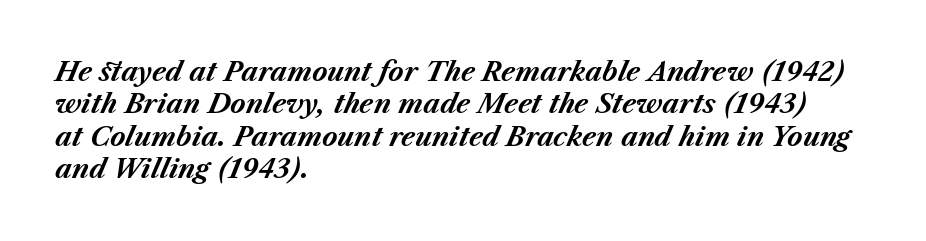
The passage is arranged the way most books set body copy — flush left. Bold? Absolutely — the strokes are thick and heavy. The typography opts for an oblique posture over an upright one. A typesetter would call this leading conventional body-copy spacing.
